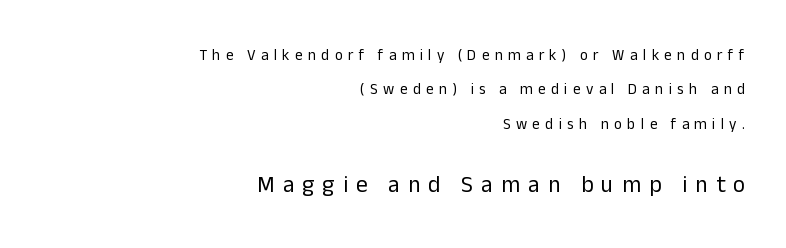
Glyph-to-glyph distance is far greater than everyday printed text. Short and long lines alike share a common ending point at right. The composition opens small and finishes big. Designer's note — italics off, roman on. If you measured baseline to baseline, you'd find a long distance. The strip under each line holds only bare page.
